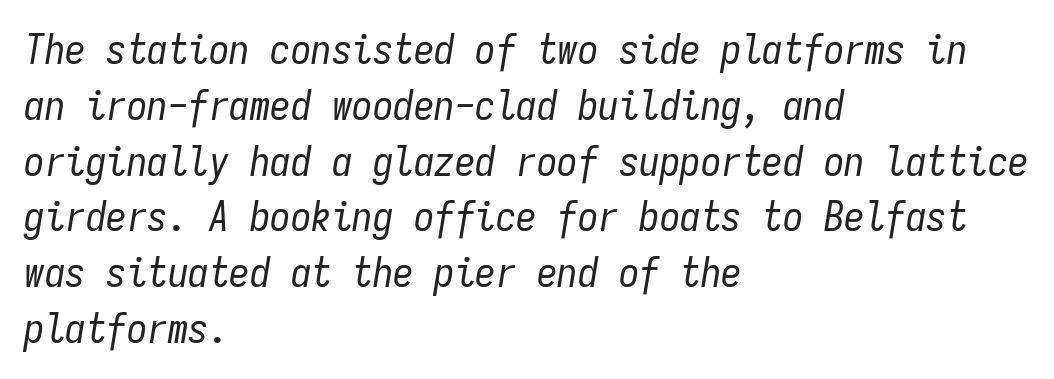
{"italic": "yes", "lean": "right", "slant_degrees": 9, "bold": "no", "weight": "regular", "width": "condensed", "stroke_contrast": "low", "x_height": "medium", "monospaced": "yes", "underline": "no", "align": "left", "line_spacing": "normal", "line_spacing_ratio": 1.36, "letter_spacing": "normal", "letter_spacing_em": 0.0, "glyph_px": 41}
